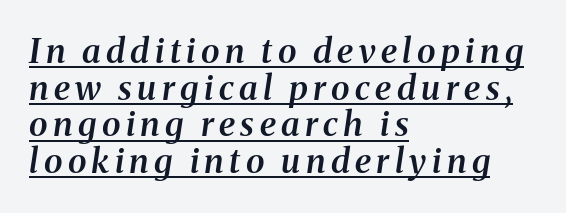
Think of a printed novel: that variable character pitch is what you see here. In terms of posture, this sample is oblique. The block of text is dense from top to bottom, with scant space between rows. Weight check: semibold — heavier than regular, not quite bold. Classification — serif. The paragraph shown leans on its left margin.
